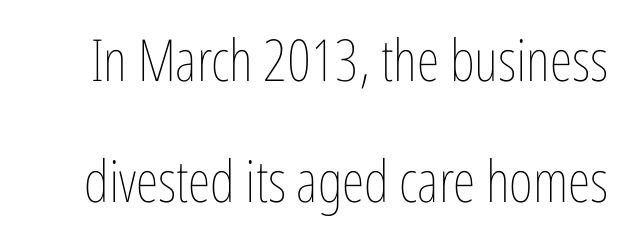
Q: Is the text bold? A: No.
Q: Is the text italic (slanted)? A: No, it is upright.
Q: Is the text underlined? A: No.
Q: Is the spacing between letters normal or unusually wide? A: Normal.
Q: Is the spacing between lines tight, normal or loose? A: Loose.
Q: Width (condensed, normal, or wide)? A: Condensed.
Q: Stroke contrast? A: Low.
Q: x-height? A: Medium.
Q: Monospaced? A: No.
